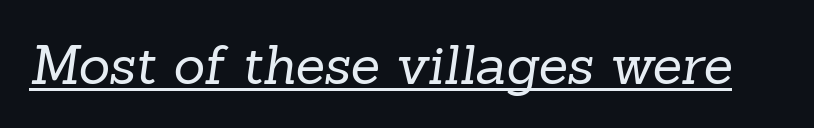
{"serif": "yes", "bold": "no", "weight": "regular", "width": "normal", "stroke_contrast": "low", "x_height": "medium", "monospaced": "no", "underline": "yes", "letter_spacing": "normal", "letter_spacing_em": 0.0, "glyph_px": 54}
